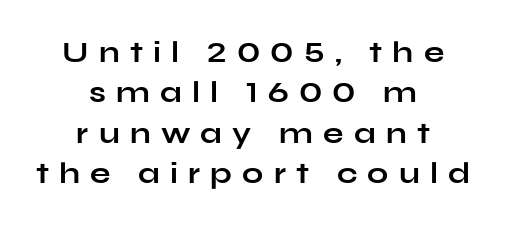
The image shows 30 px bold, wide sans-serif type, upright; set centered, normal line spacing (1.35x), unusually wide letter spacing (+0.34 em), not underlined; low stroke contrast and a medium x-height.
